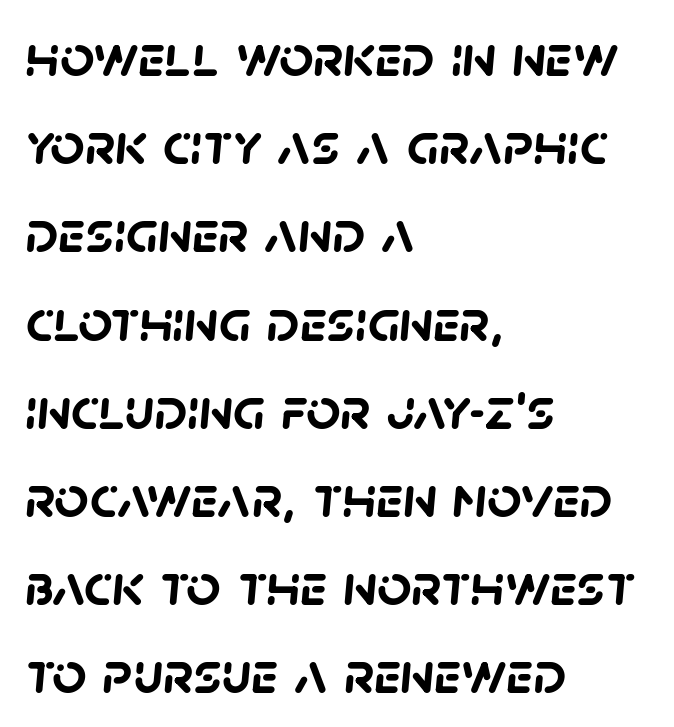
Q: Is the text bold? A: Yes.
Q: Is the typeface a serif or a sans-serif typeface? A: Sans-serif.
Q: Is the text underlined? A: No.
Q: How is the paragraph aligned? A: Left-aligned.
Q: Is the spacing between letters normal or unusually wide? A: Normal.
Q: Is the spacing between lines tight, normal or loose? A: Normal.
Q: Width (condensed, normal, or wide)? A: Normal.
Q: Stroke contrast? A: Low.
Q: x-height? A: Large.
Q: Monospaced? A: No.
